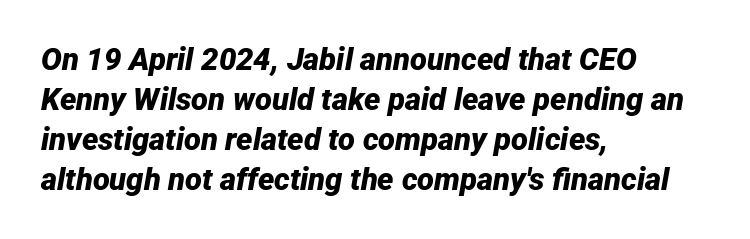
Honestly, the letter spacing is just normal — you wouldn't notice it. This sample has the flowing, uneven cadence of proportional lettering. The font is running at its bold setting. Notice how the passage keeps a crisp vertical edge on the left only.
